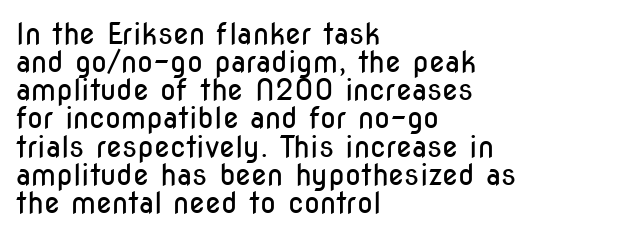
The image shows 29 px regular-weight, condensed sans-serif type, upright; set left-aligned, tight line spacing (0.97x), normal letter spacing, not underlined; low stroke contrast and a medium x-height.
